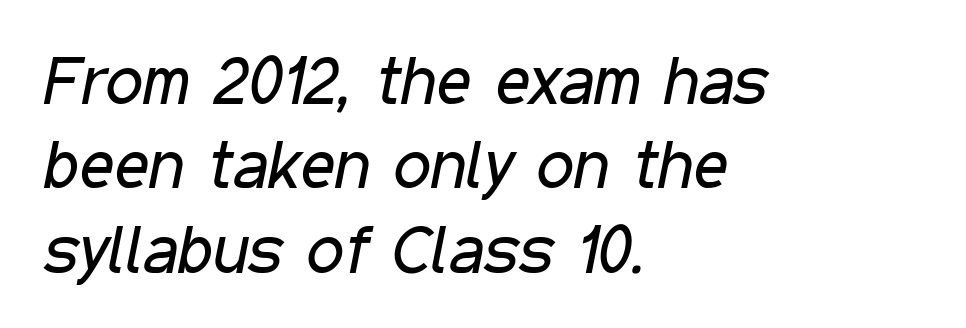
{"italic": "yes", "lean": "right", "slant_degrees": 11, "bold": "no", "weight": "regular", "width": "condensed", "stroke_contrast": "low", "x_height": "medium", "monospaced": "no", "underline": "no", "align": "left", "line_spacing": "normal", "line_spacing_ratio": 1.26, "letter_spacing": "normal", "letter_spacing_em": 0.0, "glyph_px": 67}
